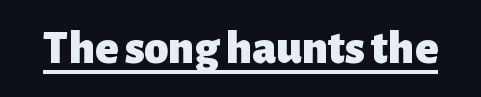
Glance below the letters and you will spot a drawn line. Observe the absence of serifs on each vertical stroke in this sample. A full-strength bold gives these letters their thick strokes. The passage shown is typed in a proportional face where columns would drift. The letters stand straight up with perfectly vertical stems.
